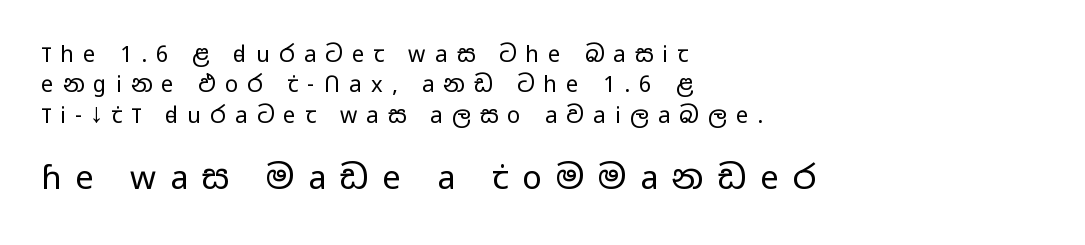
The image shows 33 px regular-weight, wide sans-serif type, upright; set left-aligned, normal line spacing (1.38x), unusually wide letter spacing (+0.42 em), not underlined; the second (bottom) block is 1.5x larger; low stroke contrast and a medium x-height.
